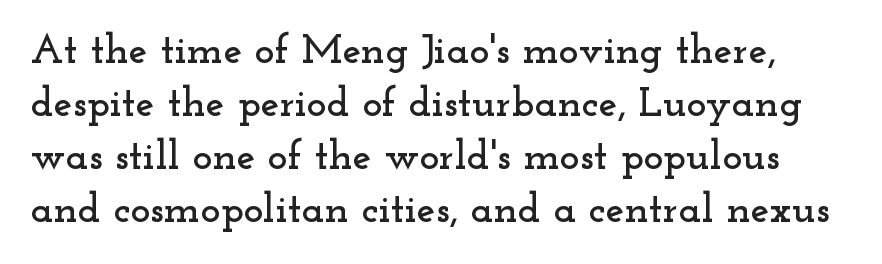
The image shows 42 px wide serif type, upright; set normal line spacing (1.26x), normal letter spacing, not underlined; low stroke contrast and a small x-height.
